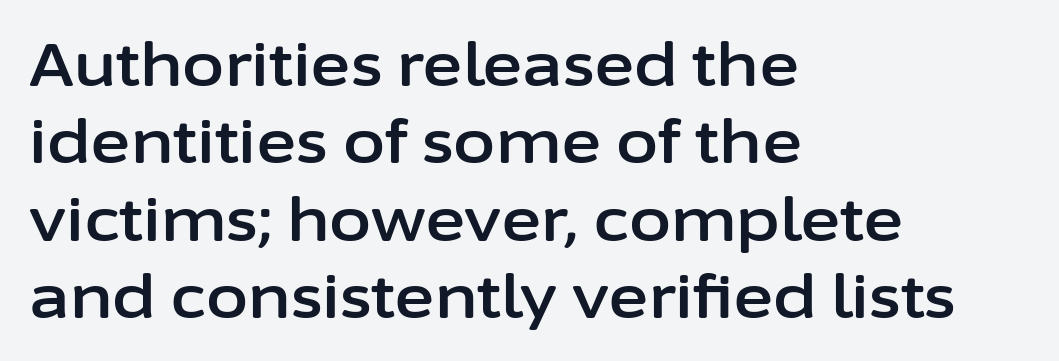
Q: Is the text italic (slanted)? A: No, it is upright.
Q: Is the typeface a serif or a sans-serif typeface? A: Sans-serif.
Q: Is the text underlined? A: No.
Q: How is the paragraph aligned? A: Left-aligned.
Q: Is the spacing between letters normal or unusually wide? A: Normal.
Q: Is the spacing between lines tight, normal or loose? A: Normal.
Q: Width (condensed, normal, or wide)? A: Normal.
Q: Stroke contrast? A: Low.
Q: x-height? A: Medium.
Q: Monospaced? A: No.
